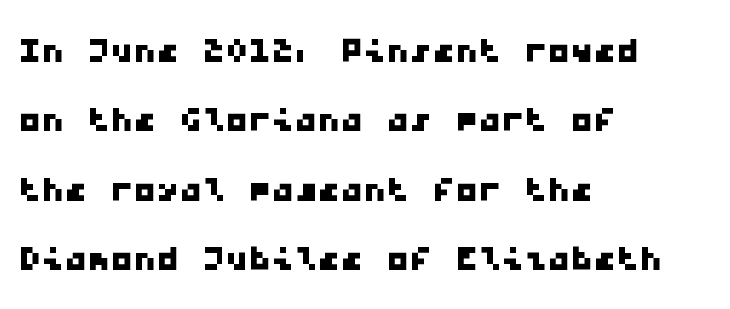
{"serif": "no", "width": "wide", "stroke_contrast": "low", "x_height": "medium", "monospaced": "yes", "underline": "no", "align": "left", "line_spacing": "normal", "line_spacing_ratio": 1.51, "letter_spacing": "normal", "letter_spacing_em": 0.0, "glyph_px": 46}
